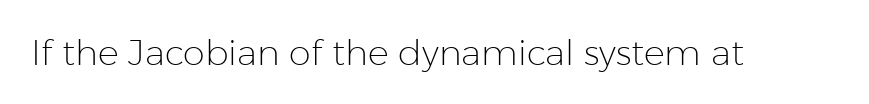
{"serif": "no", "italic": "no", "bold": "no", "weight": "light", "width": "normal", "stroke_contrast": "low", "x_height": "medium", "monospaced": "no", "underline": "no", "letter_spacing": "normal", "letter_spacing_em": 0.0, "glyph_px": 35}
